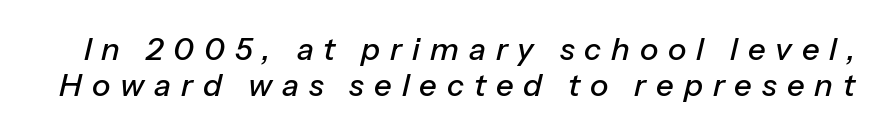
{"italic": "yes", "lean": "right", "slant_degrees": 13, "width": "normal", "stroke_contrast": "low", "x_height": "medium", "monospaced": "no", "underline": "no", "line_spacing": "tight", "line_spacing_ratio": 1.15, "letter_spacing": "wide", "letter_spacing_em": 0.32, "glyph_px": 31}
